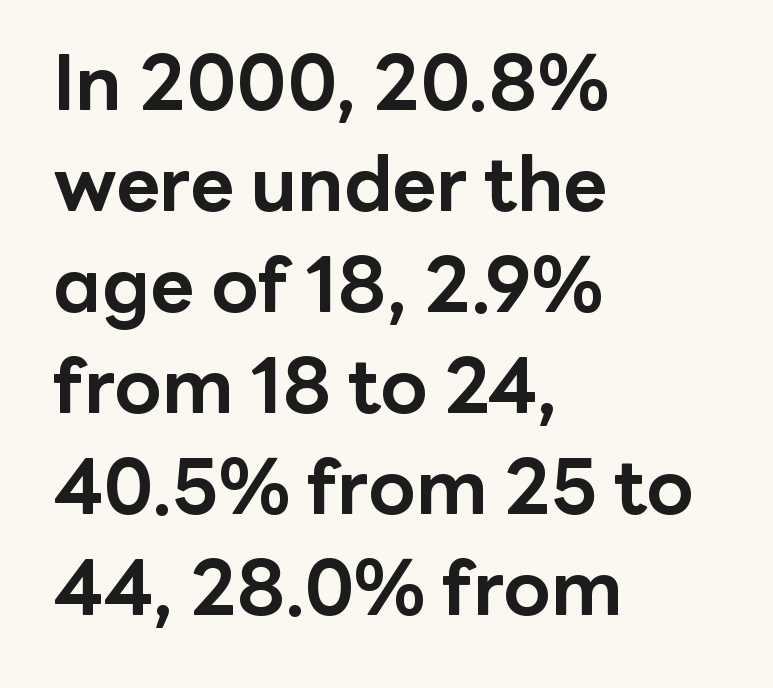
{"serif": "no", "italic": "no", "bold": "yes", "weight": "bold", "width": "normal", "stroke_contrast": "low", "x_height": "medium", "monospaced": "no", "underline": "no", "align": "left", "line_spacing": "normal", "line_spacing_ratio": 1.33, "letter_spacing": "normal", "letter_spacing_em": 0.0, "glyph_px": 76}
